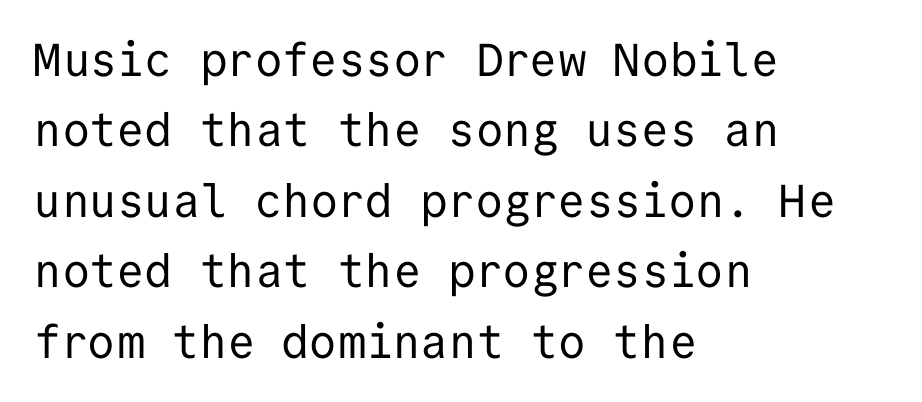
Q: Is the text bold? A: No.
Q: Is the text italic (slanted)? A: No, it is upright.
Q: Is the typeface a serif or a sans-serif typeface? A: Sans-serif.
Q: Is the text underlined? A: No.
Q: How is the paragraph aligned? A: Left-aligned.
Q: Is the spacing between letters normal or unusually wide? A: Normal.
Q: Is the spacing between lines tight, normal or loose? A: Normal.
Q: Width (condensed, normal, or wide)? A: Normal.
Q: Stroke contrast? A: Low.
Q: x-height? A: Medium.
Q: Monospaced? A: Yes.
